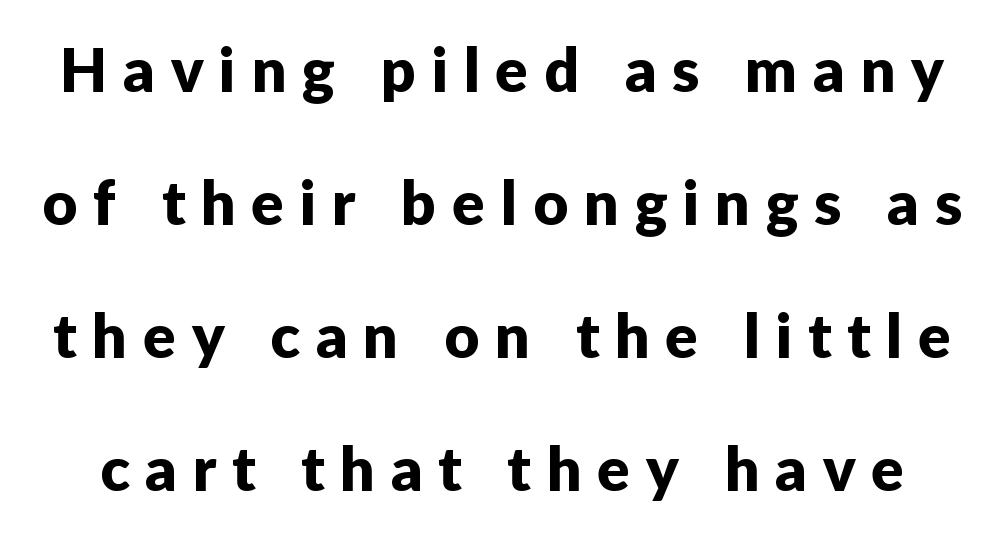
Q: Is the text italic (slanted)? A: No, it is upright.
Q: Is the typeface a serif or a sans-serif typeface? A: Sans-serif.
Q: Is the text underlined? A: No.
Q: Is the spacing between letters normal or unusually wide? A: Unusually wide.
Q: Is the spacing between lines tight, normal or loose? A: Loose.
Q: Width (condensed, normal, or wide)? A: Normal.
Q: Stroke contrast? A: Low.
Q: x-height? A: Medium.
Q: Monospaced? A: No.
